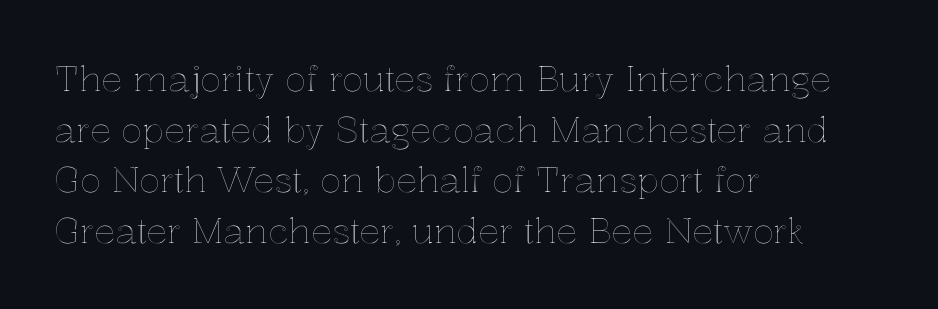
Vertically, the passage feels balanced, rows spaced as you'd expect. Which margin do the lines hug? The left one — the right edge is uneven. Looks like regular typesetting: each glyph gets only the width it needs. What stands out about the letter spacing? Nothing — it is the standard amount. Every stem runs plumb, perpendicular to the baseline.
